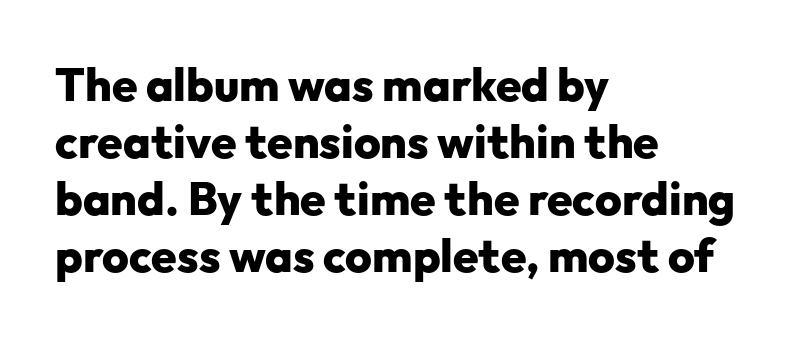
{"serif": "no", "italic": "no", "bold": "yes", "weight": "heavy", "width": "normal", "stroke_contrast": "low", "x_height": "medium", "monospaced": "no", "underline": "no", "align": "left", "line_spacing_ratio": 1.24, "letter_spacing": "normal", "letter_spacing_em": 0.0, "glyph_px": 46}
